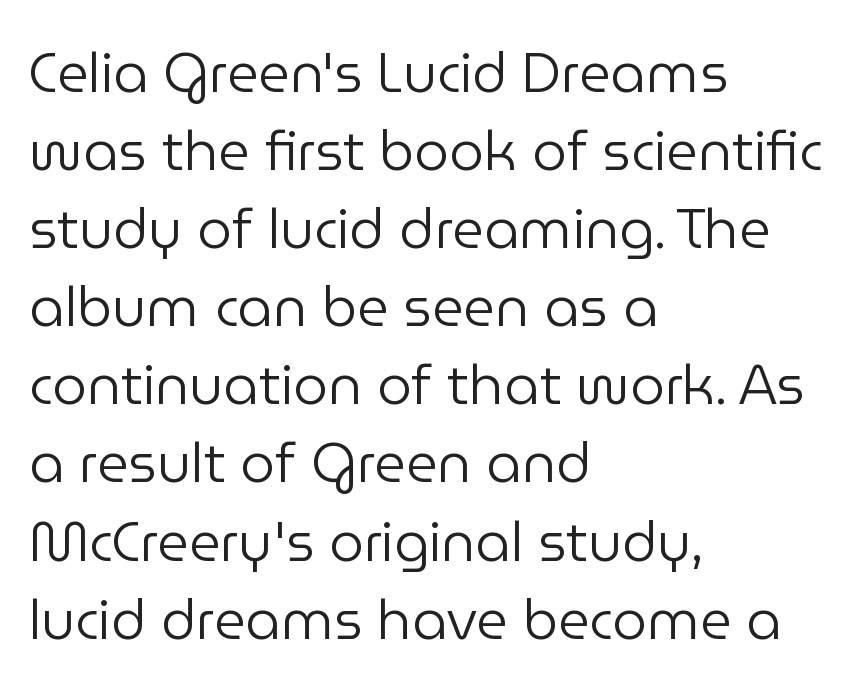
Q: Is the text bold? A: No.
Q: Is the text italic (slanted)? A: No, it is upright.
Q: Is the typeface a serif or a sans-serif typeface? A: Sans-serif.
Q: Is the text underlined? A: No.
Q: How is the paragraph aligned? A: Left-aligned.
Q: Is the spacing between letters normal or unusually wide? A: Normal.
Q: Is the spacing between lines tight, normal or loose? A: Normal.
Q: Width (condensed, normal, or wide)? A: Normal.
Q: Stroke contrast? A: Low.
Q: x-height? A: Medium.
Q: Monospaced? A: No.
